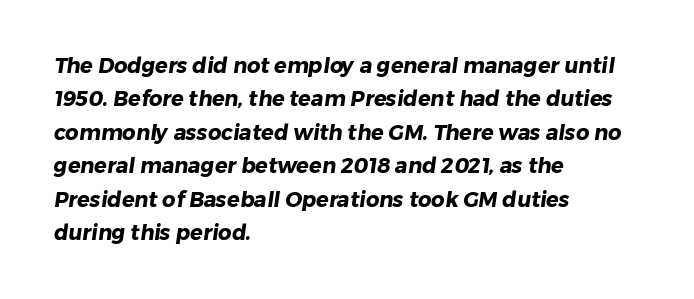
{"bold": "yes", "underline": "no", "align": "left", "line_spacing": "normal", "line_spacing_ratio": 1.59, "letter_spacing": "normal", "letter_spacing_em": 0.0, "glyph_px": 21}
